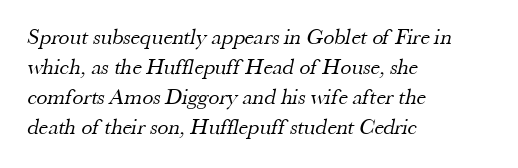
Observe the ordinary spacing: letters are neighbours, not strangers. Reading down the block, your eye returns to a fixed left position each line. Summary of weight: not heavy and not bold. Clear beneath every line of the passage. A normal amount of white space separates one row of letters from the next.
